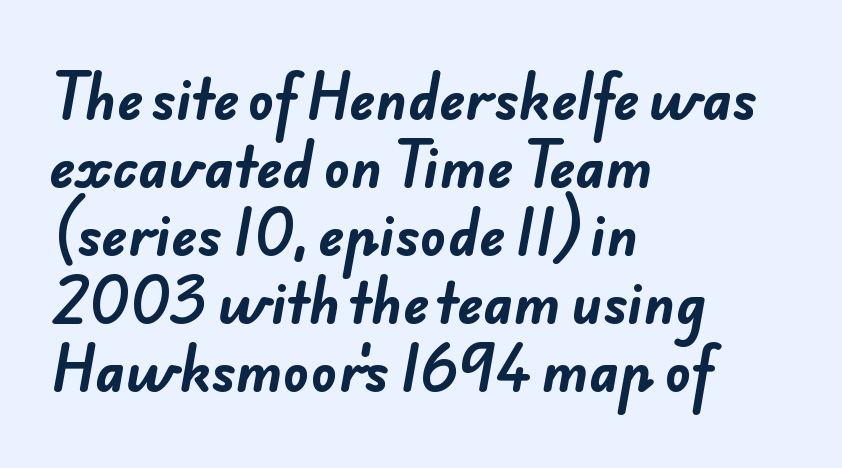
The image shows 54 px bold sans-serif type; set left-aligned, normal line spacing (1.26x), normal letter spacing, not underlined; low stroke contrast and a small x-height.
